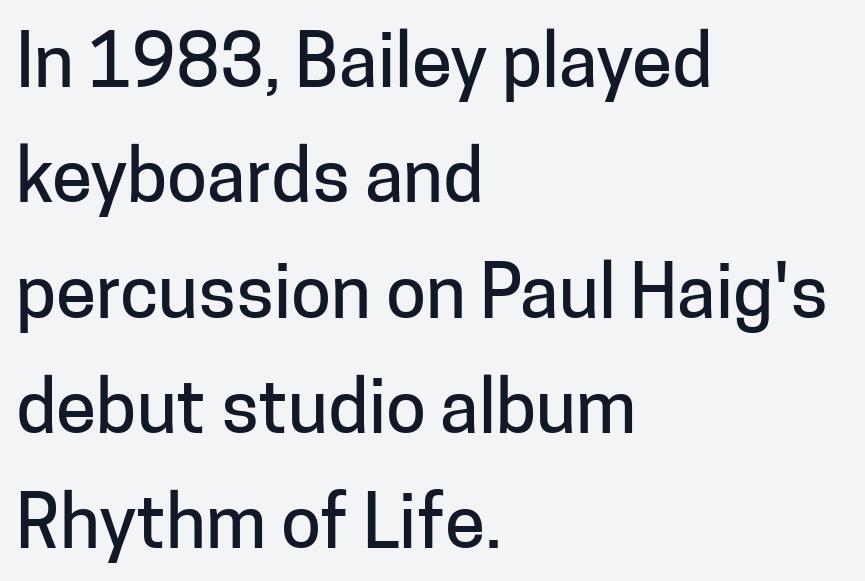
{"serif": "no", "italic": "no", "width": "normal", "stroke_contrast": "low", "x_height": "medium", "monospaced": "no", "underline": "no", "align": "left", "line_spacing": "normal", "line_spacing_ratio": 1.58, "letter_spacing": "normal", "letter_spacing_em": 0.0, "glyph_px": 73}
